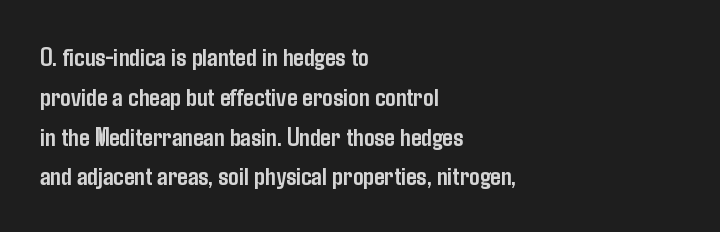
Plenty of ink on the page — the face is bold. Vertical spacing — default. Descenders hang freely into open space. All the whitespace from short lines collects on the right. This rendering leaves character spacing at its baseline value. Do the letters lean? They stand straight.
